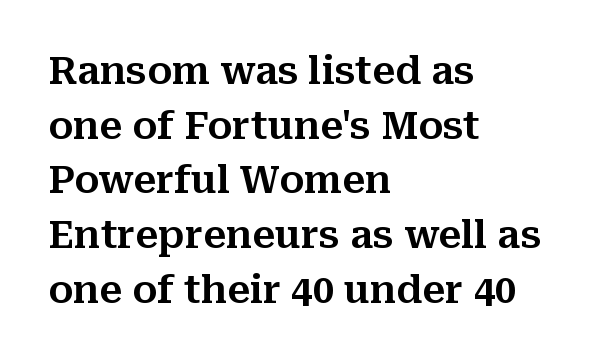
The image shows 38 px serif type, upright; set left-aligned, normal line spacing (1.44x), normal letter spacing, not underlined; medium stroke contrast and a medium x-height.
